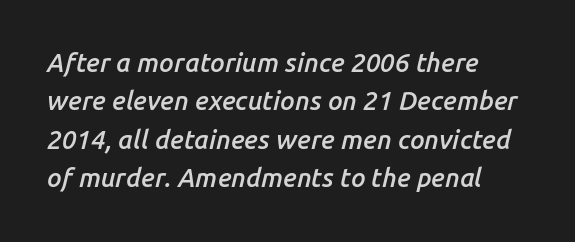
Q: Is the text bold? A: Semi-bold.
Q: Is the text italic (slanted)? A: Yes, it leans right by about 14 degrees.
Q: Is the text underlined? A: No.
Q: How is the paragraph aligned? A: Left-aligned.
Q: Is the spacing between letters normal or unusually wide? A: Normal.
Q: Is the spacing between lines tight, normal or loose? A: Normal.
